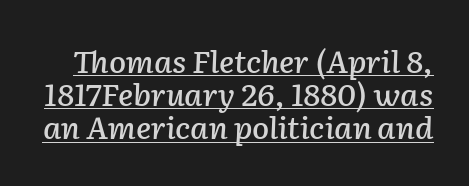
Q: Is the text italic (slanted)? A: Yes, it leans right by about 2 degrees.
Q: Is the text underlined? A: Yes.
Q: Is the spacing between letters normal or unusually wide? A: Normal.
Q: Is the spacing between lines tight, normal or loose? A: Tight.
Q: Width (condensed, normal, or wide)? A: Normal.
Q: Stroke contrast? A: Low.
Q: x-height? A: Medium.
Q: Monospaced? A: No.
